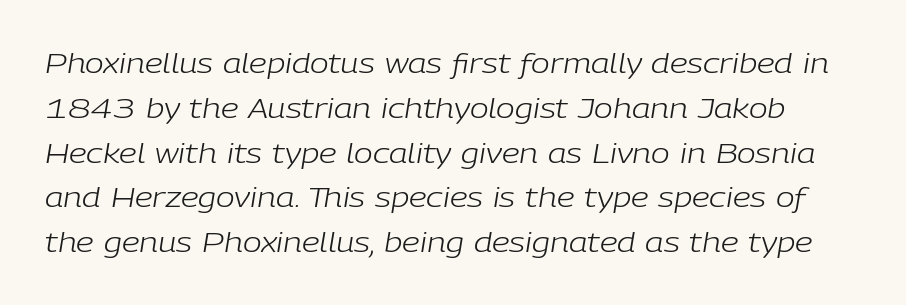
The image shows 28 px light type, italic (leaning right); set normal line spacing (1.6x), normal letter spacing, not underlined; low stroke contrast and a medium x-height.
